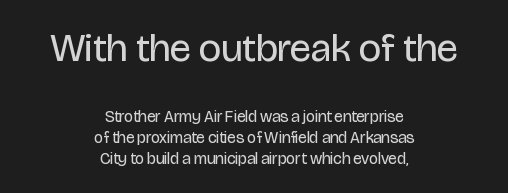
Q: Is the text bold? A: No.
Q: Is the text italic (slanted)? A: No, it is upright.
Q: Is the typeface a serif or a sans-serif typeface? A: Sans-serif.
Q: Is the text underlined? A: No.
Q: How is the paragraph aligned? A: Centered.
Q: Is the spacing between letters normal or unusually wide? A: Normal.
Q: Is the spacing between lines tight, normal or loose? A: Normal.
Q: Which block of text is set in a larger size, the first (top) or the second (bottom)? A: The first (top) one.
Q: Width (condensed, normal, or wide)? A: Condensed.
Q: Stroke contrast? A: Low.
Q: x-height? A: Large.
Q: Monospaced? A: No.
